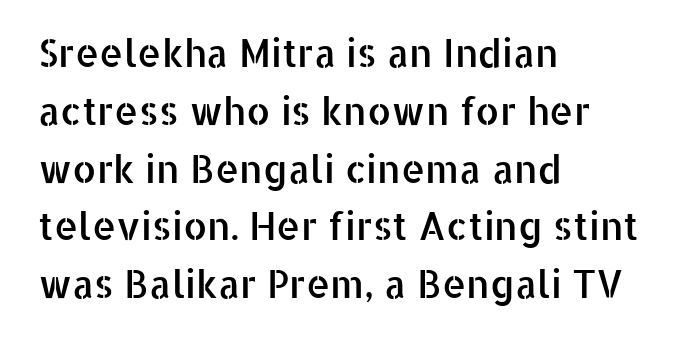
The image shows 38 px sans-serif type, upright; set left-aligned, normal line spacing (1.52x), normal letter spacing, not underlined; low stroke contrast and a medium x-height.
